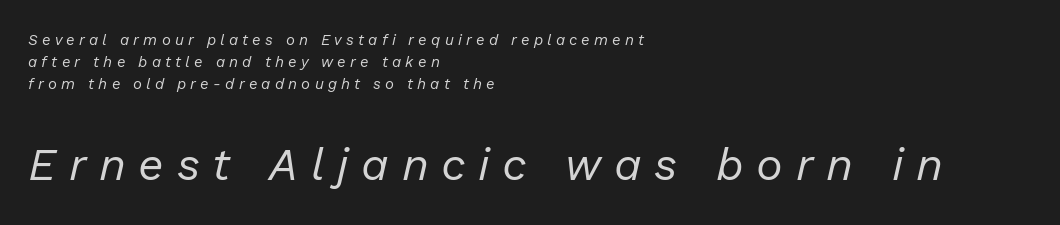
{"italic": "yes", "lean": "right", "slant_degrees": 13, "bold": "no", "weight": "regular", "width": "normal", "stroke_contrast": "low", "x_height": "medium", "monospaced": "no", "underline": "no", "align": "left", "line_spacing": "normal", "line_spacing_ratio": 1.47, "letter_spacing": "wide", "letter_spacing_em": 0.28, "larger_block": "second", "size_ratio": 3.0, "glyph_px": 45}
